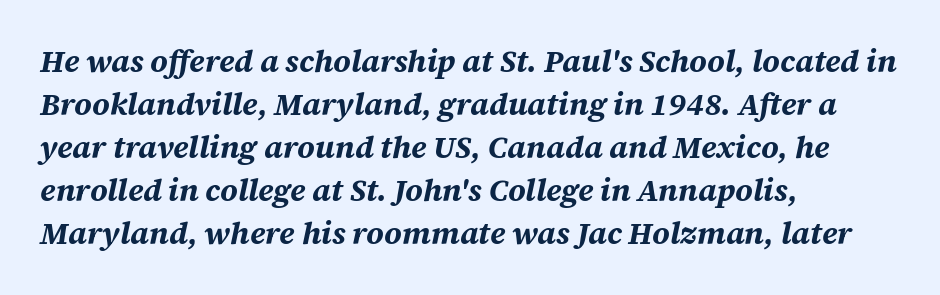
The image shows 31 px bold type, italic (leaning right); set left-aligned, normal line spacing (1.39x), normal letter spacing, not underlined; medium stroke contrast and a large x-height.
